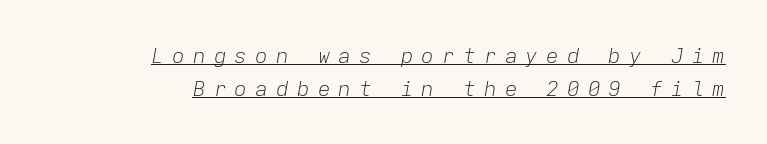
The image shows 21 px text type, italic (leaning right); set right-aligned, normal line spacing (1.57x), unusually wide letter spacing (+0.39 em), underlined.
